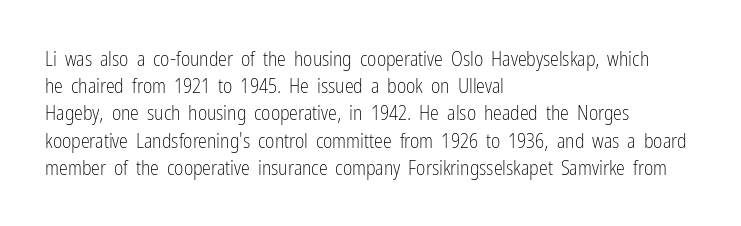
Q: Is the text bold? A: No.
Q: Is the text italic (slanted)? A: No, it is upright.
Q: Is the text underlined? A: No.
Q: How is the paragraph aligned? A: Left-aligned.
Q: Is the spacing between letters normal or unusually wide? A: Normal.
Q: Is the spacing between lines tight, normal or loose? A: Normal.
